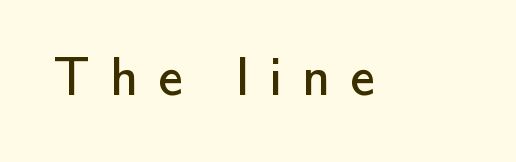
Q: Is the text bold? A: No.
Q: Is the text italic (slanted)? A: No, it is upright.
Q: Is the typeface a serif or a sans-serif typeface? A: Sans-serif.
Q: Is the text underlined? A: No.
Q: Is the spacing between letters normal or unusually wide? A: Unusually wide.
Q: Width (condensed, normal, or wide)? A: Normal.
Q: Stroke contrast? A: Low.
Q: x-height? A: Small.
Q: Monospaced? A: No.
